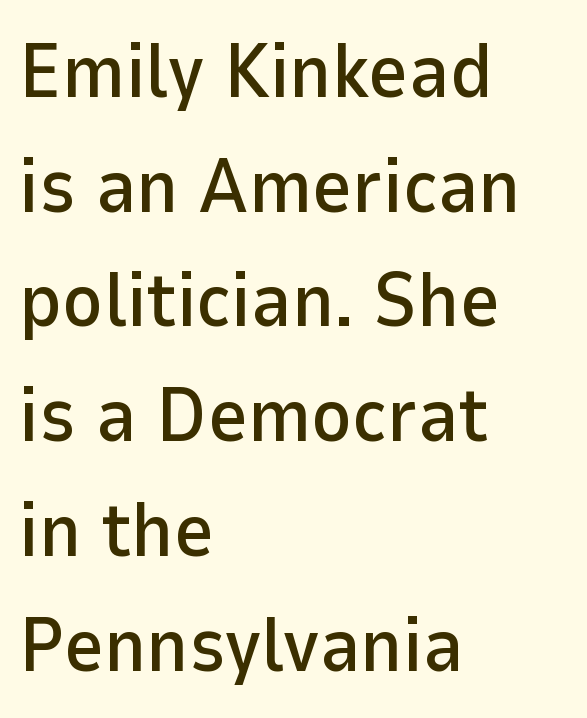
The compositor pushed each line to the left boundary. Type without underlining. Characters remain perfectly vertical along every line. Interline gaps are of average width in this sample. Nothing sits at the stroke ends, so this counts as sans-serif.
